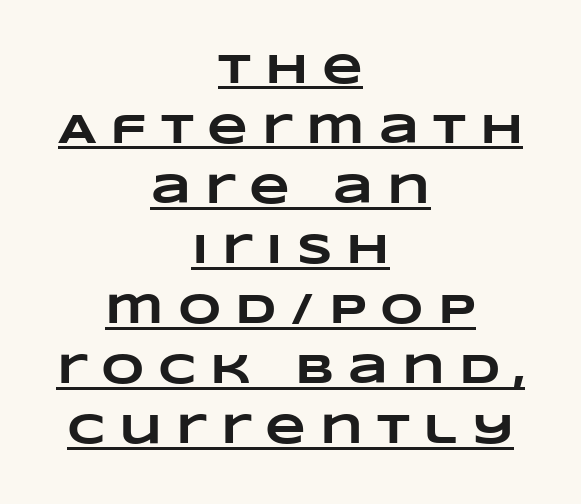
Notice how a bar underscores the lettering throughout. Character widths vary here, with narrow letters taking less room than wide ones. How would I describe the line gaps? Plain and ordinary. The glyphs have the mass of a bold cut. The paragraph has two soft edges and a firm central axis. Honestly, the letter spacing is so wide it's the main thing you notice.
